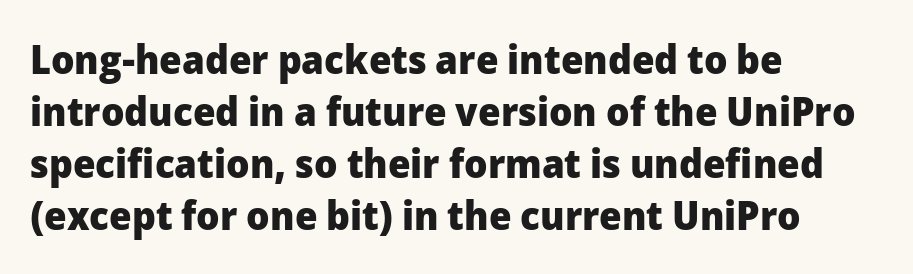
{"serif": "no", "italic": "no", "bold": "yes", "weight": "heavy", "width": "normal", "stroke_contrast": "low", "x_height": "medium", "monospaced": "no", "underline": "no", "align": "left", "line_spacing": "normal", "line_spacing_ratio": 1.27, "letter_spacing": "normal", "letter_spacing_em": 0.0, "glyph_px": 41}
